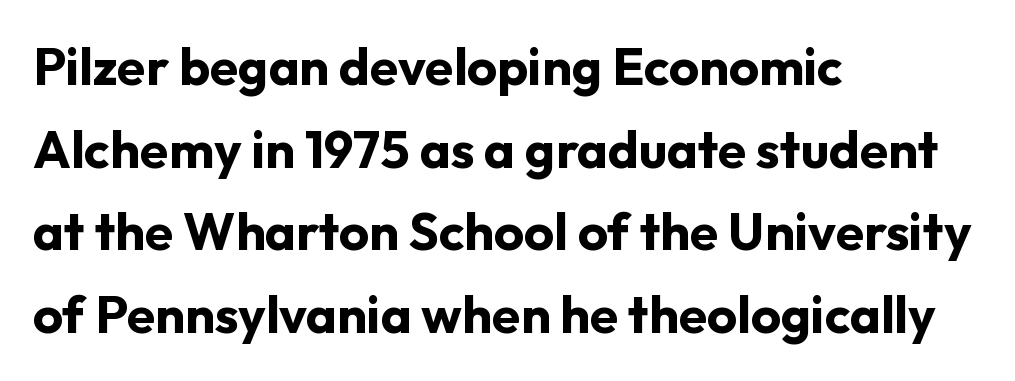
Summary of weight: heavy, a full bold. Line beginnings align vertically; line endings do not. The passage shown is not underscored anywhere. These lines are composed in type without serifs.
